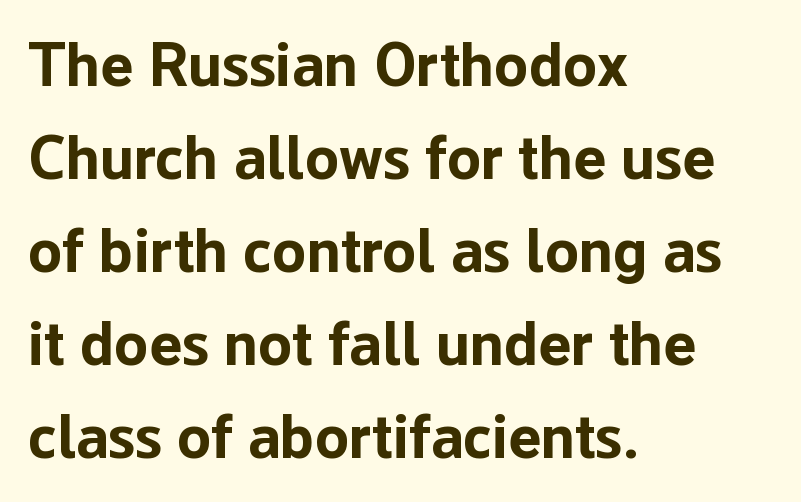
Q: Is the text bold? A: Yes.
Q: Is the text italic (slanted)? A: No, it is upright.
Q: Is the typeface a serif or a sans-serif typeface? A: Sans-serif.
Q: Is the text underlined? A: No.
Q: How is the paragraph aligned? A: Left-aligned.
Q: Is the spacing between letters normal or unusually wide? A: Normal.
Q: Is the spacing between lines tight, normal or loose? A: Normal.
Q: Width (condensed, normal, or wide)? A: Normal.
Q: Stroke contrast? A: Low.
Q: x-height? A: Medium.
Q: Monospaced? A: No.
